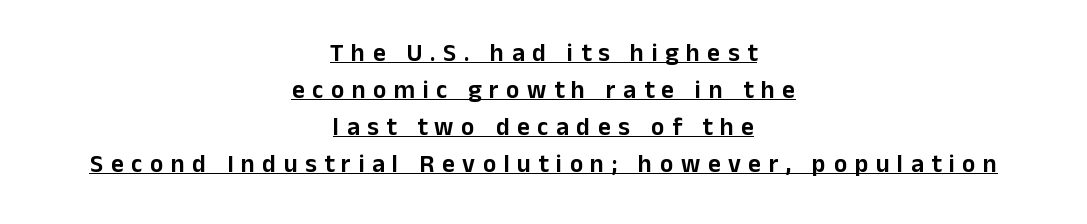
{"italic": "no", "underline": "yes", "align": "center", "line_spacing": "normal", "line_spacing_ratio": 1.48, "letter_spacing": "wide", "letter_spacing_em": 0.3, "glyph_px": 25}
